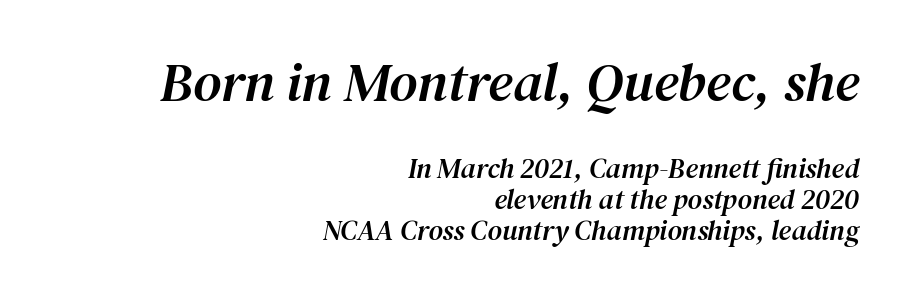
The image shows 55 px serif type, italic (leaning right); set right-aligned, tight line spacing (1.1x), normal letter spacing, not underlined; the first (top) block is 1.96x larger; medium stroke contrast and a medium x-height.
